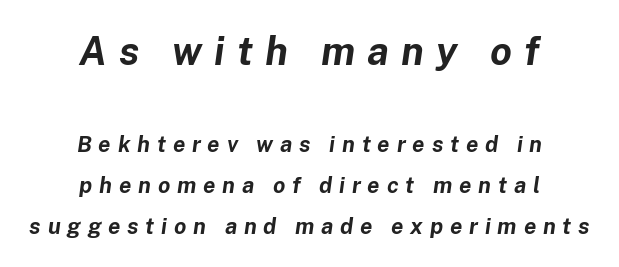
Q: Is the text bold? A: Yes.
Q: Is the text italic (slanted)? A: Yes, it leans right by about 8 degrees.
Q: Is the text underlined? A: No.
Q: How is the paragraph aligned? A: Centered.
Q: Is the spacing between letters normal or unusually wide? A: Unusually wide.
Q: Which block of text is set in a larger size, the first (top) or the second (bottom)? A: The first (top) one.
Q: Width (condensed, normal, or wide)? A: Normal.
Q: Stroke contrast? A: Low.
Q: x-height? A: Medium.
Q: Monospaced? A: No.
